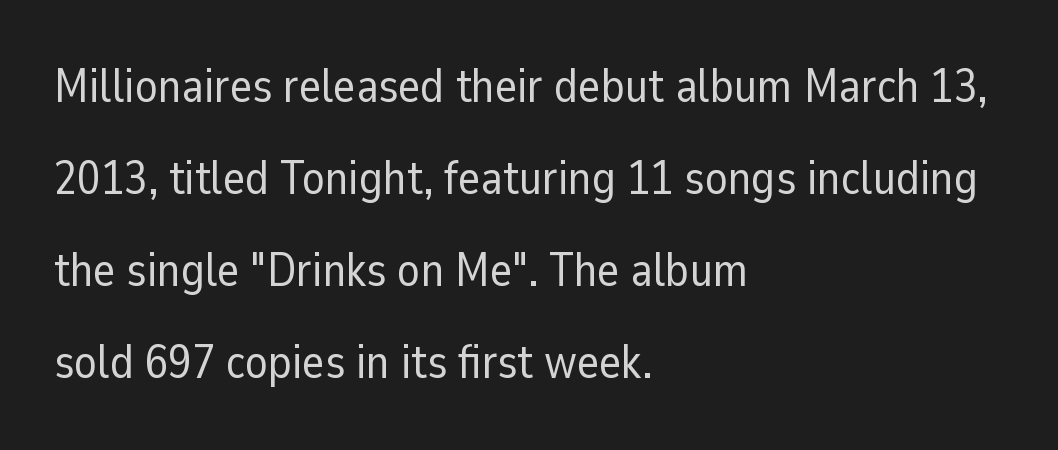
The image shows 47 px regular-weight sans-serif type, upright; set left-aligned, loose line spacing (1.96x), normal letter spacing, not underlined; low stroke contrast and a medium x-height.
